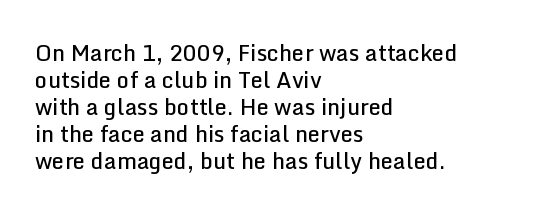
Q: Is the text bold? A: Semi-bold.
Q: Is the text italic (slanted)? A: No, it is upright.
Q: Is the text underlined? A: No.
Q: How is the paragraph aligned? A: Left-aligned.
Q: Is the spacing between letters normal or unusually wide? A: Normal.
